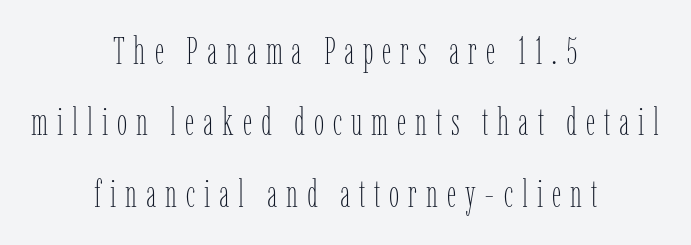
The image shows 37 px thin, condensed type, upright; set centered, loose line spacing (1.93x), unusually wide letter spacing (+0.24 em), not underlined; low stroke contrast and a medium x-height.
